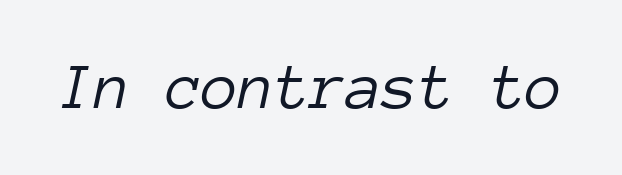
{"italic": "yes", "lean": "right", "slant_degrees": 12, "bold": "no", "weight": "light", "width": "normal", "stroke_contrast": "low", "x_height": "medium", "monospaced": "yes", "underline": "no", "letter_spacing": "normal", "letter_spacing_em": 0.0, "glyph_px": 66}
